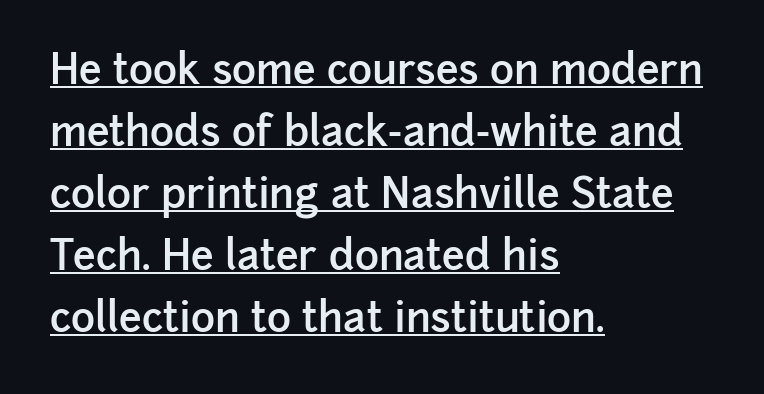
Q: Is the text bold? A: Semi-bold.
Q: Is the text italic (slanted)? A: No, it is upright.
Q: Is the typeface a serif or a sans-serif typeface? A: Sans-serif.
Q: Is the text underlined? A: Yes.
Q: How is the paragraph aligned? A: Left-aligned.
Q: Is the spacing between letters normal or unusually wide? A: Normal.
Q: Is the spacing between lines tight, normal or loose? A: Normal.
Q: Width (condensed, normal, or wide)? A: Normal.
Q: Stroke contrast? A: Low.
Q: x-height? A: Medium.
Q: Monospaced? A: No.
